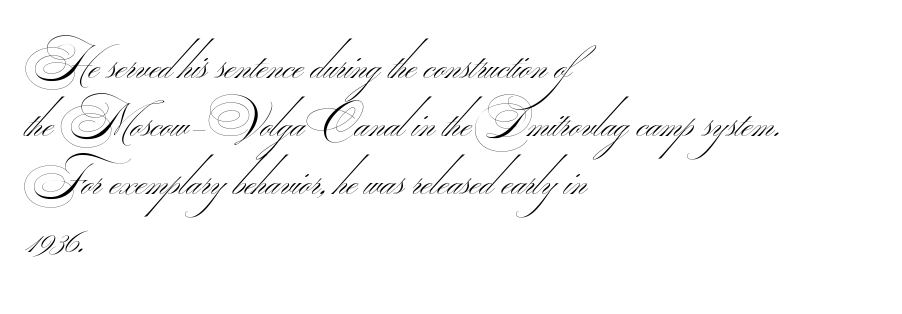
The image shows 46 px thin, wide sans-serif type; set left-aligned, normal line spacing (1.26x), normal letter spacing, not underlined; medium stroke contrast.
